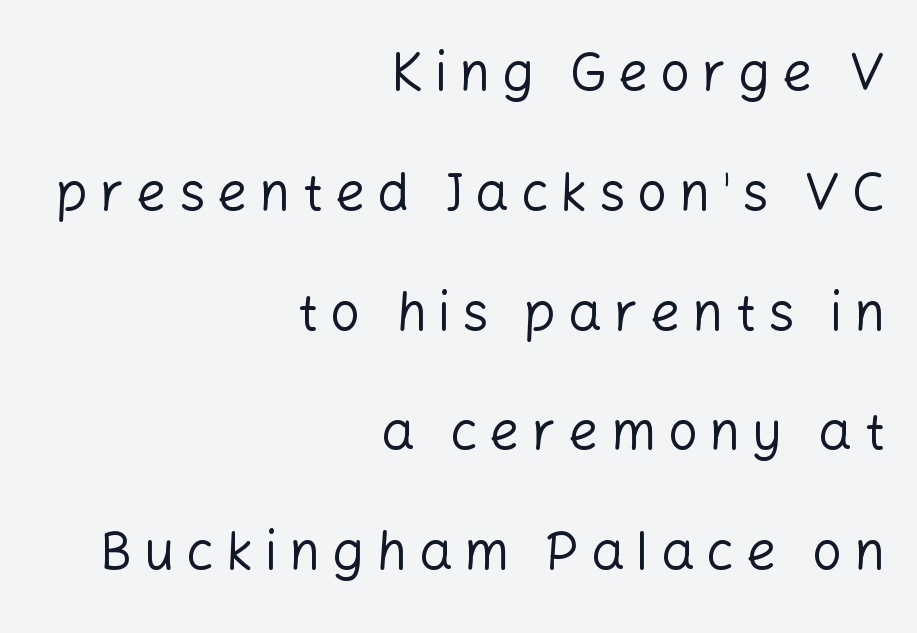
{"serif": "no", "italic": "no", "bold": "no", "weight": "regular", "width": "normal", "stroke_contrast": "low", "x_height": "medium", "monospaced": "no", "underline": "no", "align": "right", "line_spacing": "loose", "line_spacing_ratio": 2.26, "letter_spacing": "wide", "letter_spacing_em": 0.22, "glyph_px": 53}
